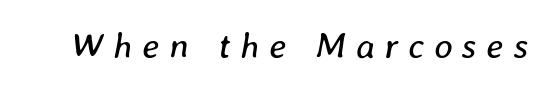
Q: Is the text bold? A: No.
Q: Is the text italic (slanted)? A: Yes, it leans right by about 8 degrees.
Q: Is the text underlined? A: No.
Q: Is the spacing between letters normal or unusually wide? A: Unusually wide.
Q: Width (condensed, normal, or wide)? A: Normal.
Q: Stroke contrast? A: Low.
Q: x-height? A: Medium.
Q: Monospaced? A: No.
